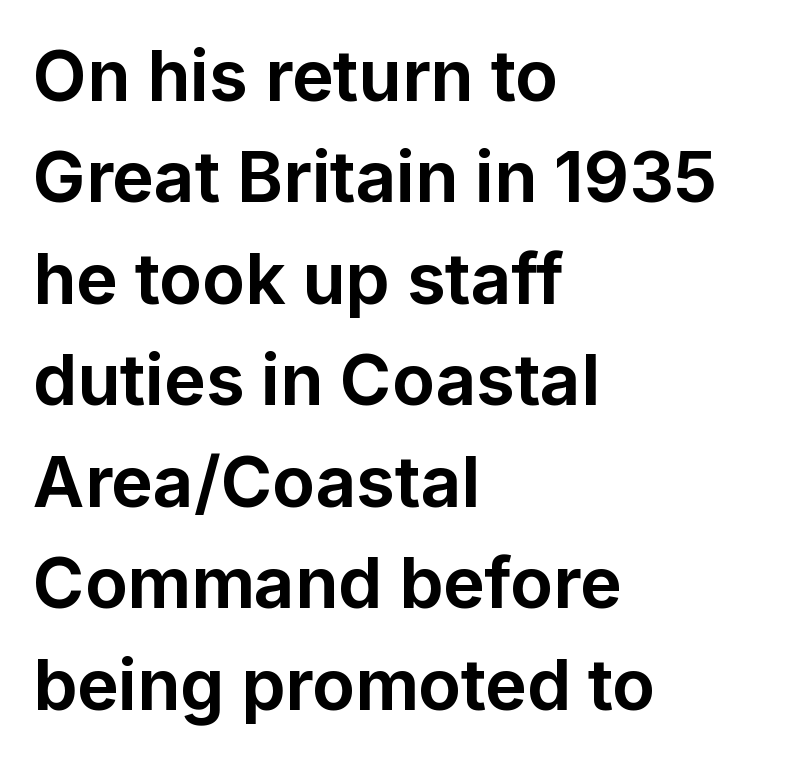
Q: Is the text bold? A: Yes.
Q: Is the text italic (slanted)? A: No, it is upright.
Q: Is the typeface a serif or a sans-serif typeface? A: Sans-serif.
Q: Is the text underlined? A: No.
Q: How is the paragraph aligned? A: Left-aligned.
Q: Is the spacing between letters normal or unusually wide? A: Normal.
Q: Is the spacing between lines tight, normal or loose? A: Normal.
Q: Width (condensed, normal, or wide)? A: Normal.
Q: Stroke contrast? A: Low.
Q: x-height? A: Medium.
Q: Monospaced? A: No.
